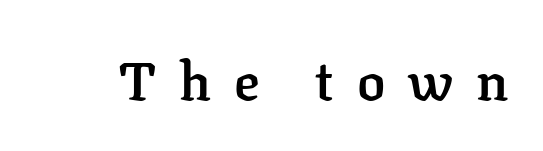
The image shows 53 px semibold serif type, upright; set unusually wide letter spacing (+0.43 em), not underlined; low stroke contrast and a medium x-height.
